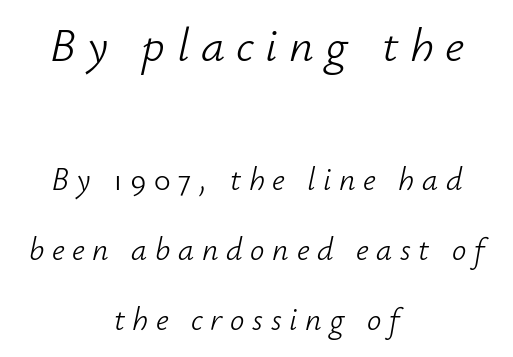
Q: Is the text bold? A: No.
Q: Is the text italic (slanted)? A: Yes, it leans right by about 12 degrees.
Q: Is the text underlined? A: No.
Q: How is the paragraph aligned? A: Centered.
Q: Is the spacing between letters normal or unusually wide? A: Unusually wide.
Q: Is the spacing between lines tight, normal or loose? A: Loose.
Q: Which block of text is set in a larger size, the first (top) or the second (bottom)? A: The first (top) one.
Q: Width (condensed, normal, or wide)? A: Normal.
Q: Stroke contrast? A: Low.
Q: x-height? A: Small.
Q: Monospaced? A: No.
